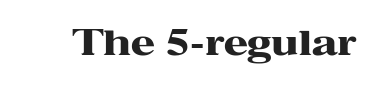
{"serif": "yes", "italic": "no", "bold": "yes", "weight": "heavy", "width": "wide", "stroke_contrast": "high", "x_height": "medium", "monospaced": "no", "underline": "no", "letter_spacing": "normal", "letter_spacing_em": 0.0, "glyph_px": 35}
